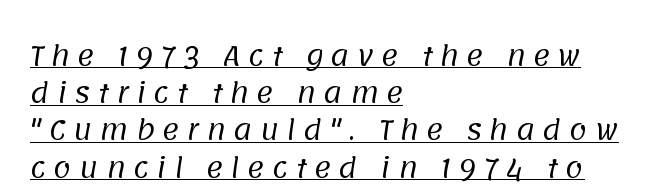
{"bold": "no", "underline": "yes", "align": "left", "line_spacing": "normal", "line_spacing_ratio": 1.43, "letter_spacing": "wide", "letter_spacing_em": 0.28, "glyph_px": 26}
